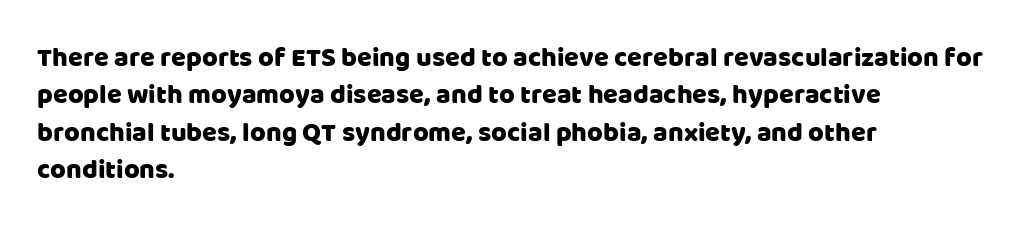
Q: Is the text italic (slanted)? A: No, it is upright.
Q: Is the text underlined? A: No.
Q: How is the paragraph aligned? A: Left-aligned.
Q: Is the spacing between letters normal or unusually wide? A: Normal.
Q: Is the spacing between lines tight, normal or loose? A: Normal.
